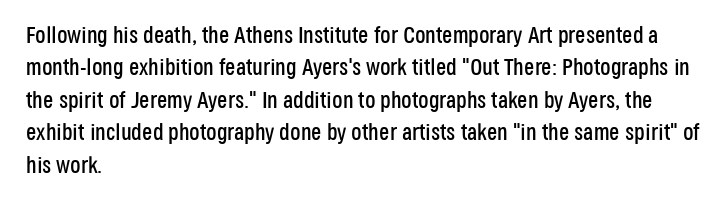
The image shows 23 px text type, upright; set left-aligned, normal line spacing (1.41x), normal letter spacing, not underlined.
